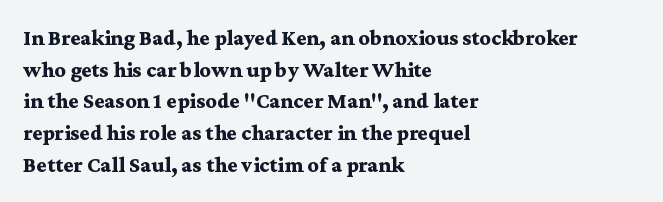
The image shows 22 px bold type, upright; set left-aligned, normal line spacing (1.44x), normal letter spacing, not underlined.
